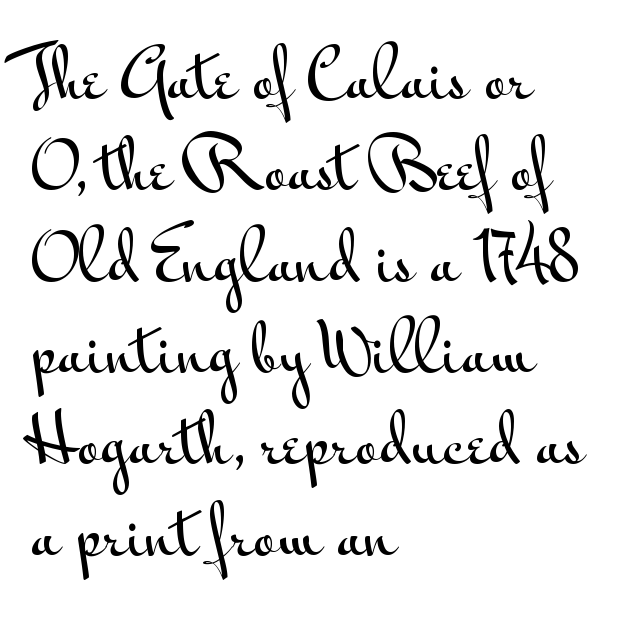
No extra tracking has been applied to these lines. Is this a fixed-width face? No — the glyphs have proportional, varying widths. Leading: standard.
